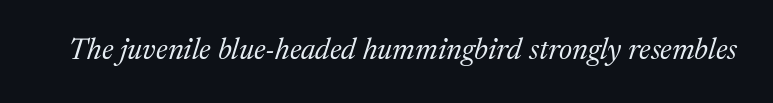
The image shows 30 px regular-weight serif type, italic (leaning right); set normal letter spacing, not underlined; medium stroke contrast and a medium x-height.
